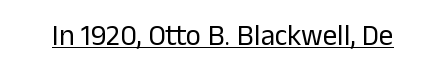
The image shows 29 px regular-weight sans-serif type, upright; set normal letter spacing, underlined; low stroke contrast and a medium x-height.
